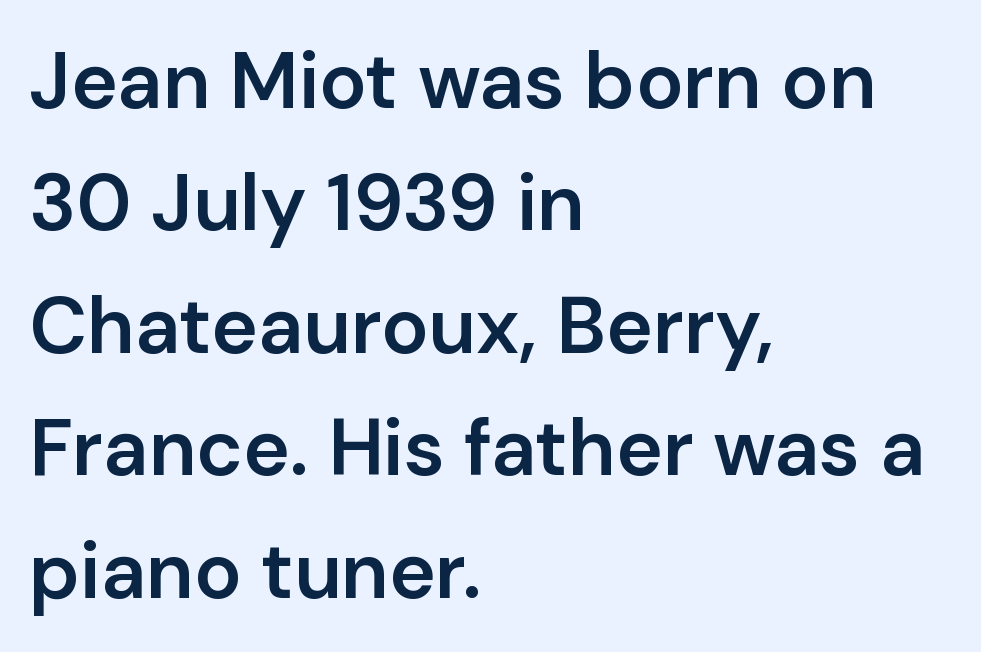
{"serif": "no", "italic": "no", "bold": "semi", "weight": "semibold", "width": "normal", "stroke_contrast": "low", "x_height": "medium", "monospaced": "no", "underline": "no", "align": "left", "line_spacing": "normal", "line_spacing_ratio": 1.55, "letter_spacing": "normal", "letter_spacing_em": 0.0, "glyph_px": 79}
